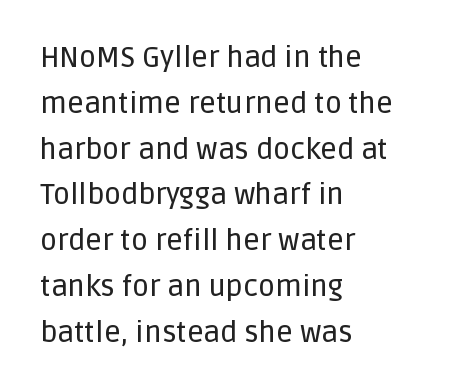
{"serif": "no", "italic": "no", "width": "normal", "stroke_contrast": "low", "x_height": "large", "monospaced": "no", "underline": "no", "align": "left", "line_spacing": "normal", "line_spacing_ratio": 1.58, "letter_spacing": "normal", "letter_spacing_em": 0.0, "glyph_px": 29}
